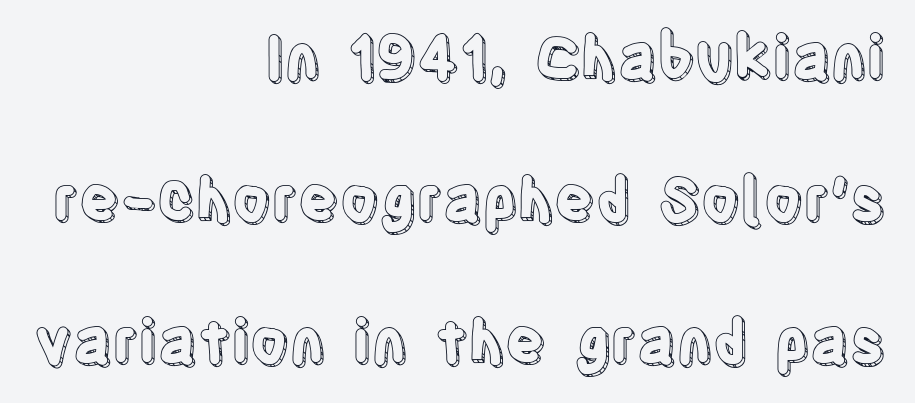
Q: Is the text italic (slanted)? A: No, it is upright.
Q: Is the text underlined? A: No.
Q: How is the paragraph aligned? A: Right-aligned.
Q: Is the spacing between letters normal or unusually wide? A: Normal.
Q: Is the spacing between lines tight, normal or loose? A: Loose.
Q: Width (condensed, normal, or wide)? A: Condensed.
Q: x-height? A: Large.
Q: Monospaced? A: No.
